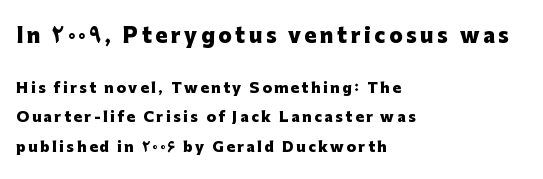
The image shows 20 px bold type, upright; set left-aligned, loose line spacing (2.1x), not underlined; the first (top) block is 1.43x larger.
